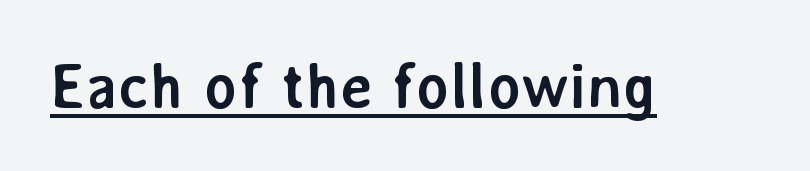
The rendering uses natural spacing where letterforms have individual widths. Inter-character spacing is left at the font's built-in metrics. Unlike a traditional serif, this face leaves its strokes unadorned. Underline: present.
